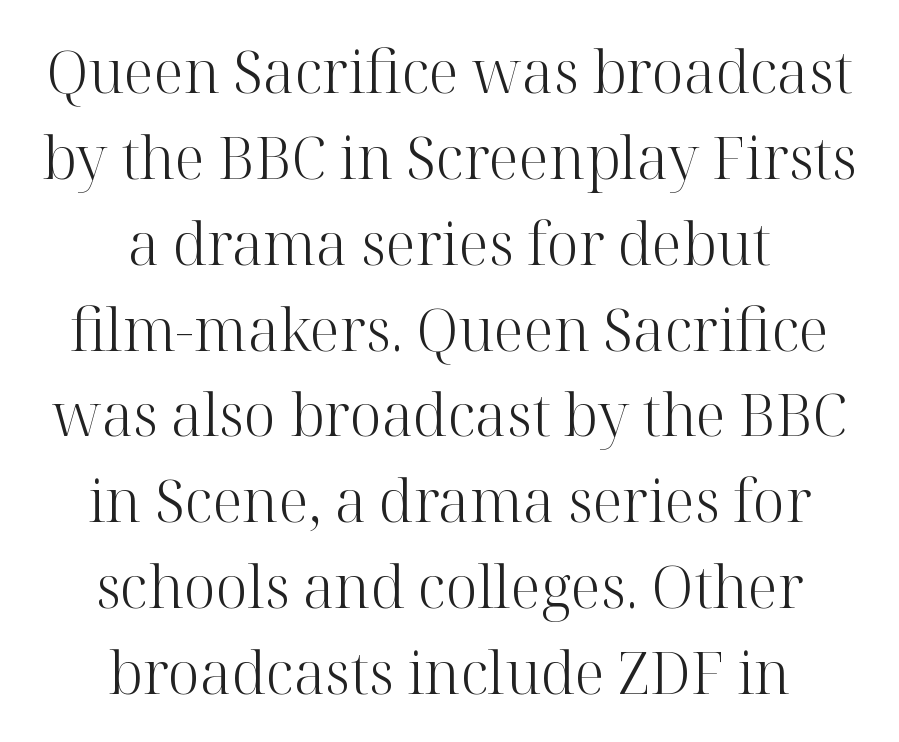
The image shows 58 px light serif type, upright; set centered, normal line spacing (1.48x), normal letter spacing, not underlined; high stroke contrast and a medium x-height.
